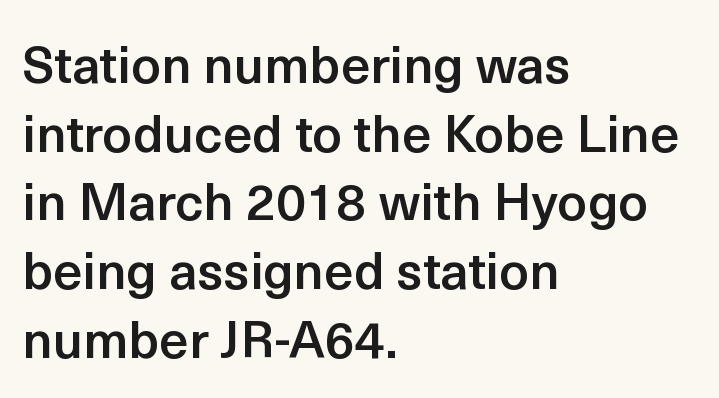
Q: Is the text bold? A: Semi-bold.
Q: Is the text italic (slanted)? A: No, it is upright.
Q: Is the typeface a serif or a sans-serif typeface? A: Sans-serif.
Q: Is the text underlined? A: No.
Q: How is the paragraph aligned? A: Left-aligned.
Q: Is the spacing between letters normal or unusually wide? A: Normal.
Q: Is the spacing between lines tight, normal or loose? A: Normal.
Q: Width (condensed, normal, or wide)? A: Normal.
Q: x-height? A: Medium.
Q: Monospaced? A: No.
